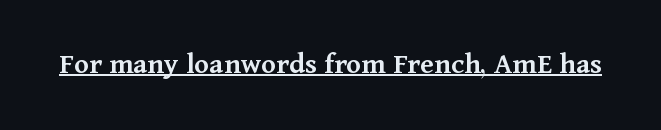
The image shows 31 px semibold serif type, upright; set normal letter spacing, underlined; medium stroke contrast and a medium x-height.
